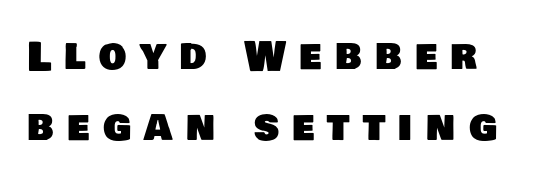
The image shows 39 px sans-serif type; set line spacing 1.83x, unusually wide letter spacing (+0.34 em), not underlined; low stroke contrast and a large x-height.
